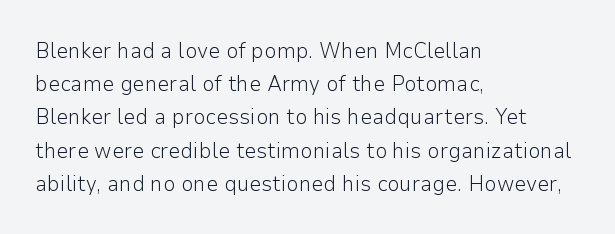
{"italic": "no", "bold": "no", "underline": "no", "align": "left", "line_spacing": "normal", "line_spacing_ratio": 1.51, "letter_spacing": "normal", "letter_spacing_em": 0.0, "glyph_px": 22}
